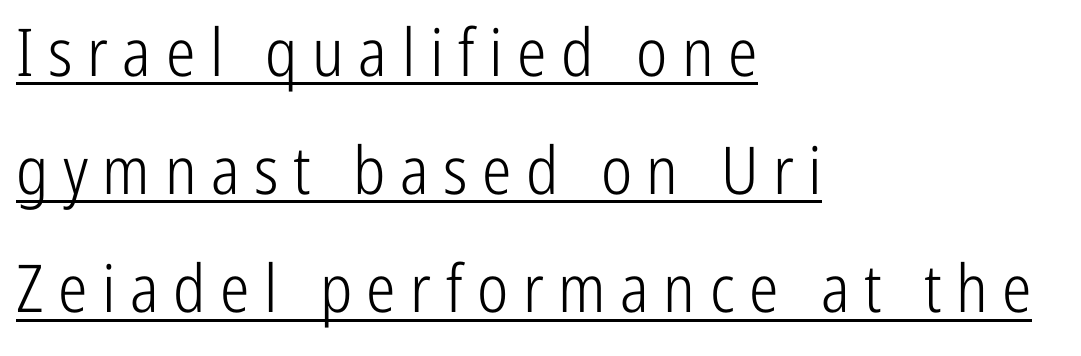
The image shows 66 px light, condensed sans-serif type, upright; set left-aligned, line spacing 1.79x, unusually wide letter spacing (+0.22 em), underlined; low stroke contrast and a medium x-height.
